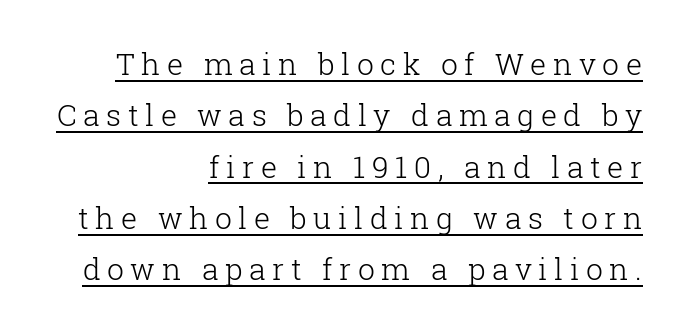
The image shows 30 px light serif type, upright; set right-aligned, line spacing 1.71x, unusually wide letter spacing (+0.22 em), underlined; low stroke contrast and a medium x-height.
